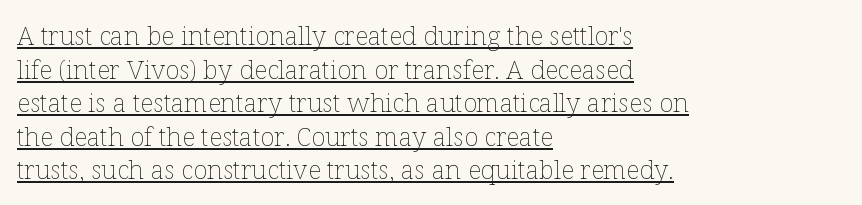
{"italic": "no", "bold": "no", "underline": "yes", "align": "left", "line_spacing": "normal", "line_spacing_ratio": 1.29, "letter_spacing": "normal", "letter_spacing_em": 0.0, "glyph_px": 26}
